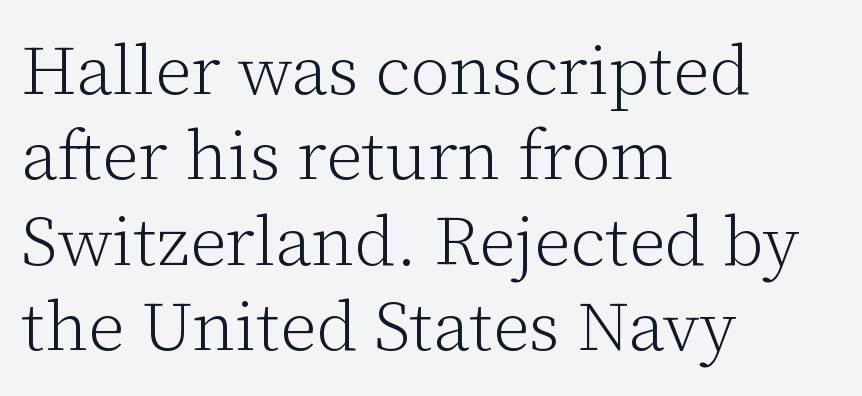
The image shows 70 px light serif type, upright; set left-aligned, line spacing 1.22x, normal letter spacing, not underlined; low stroke contrast and a medium x-height.
